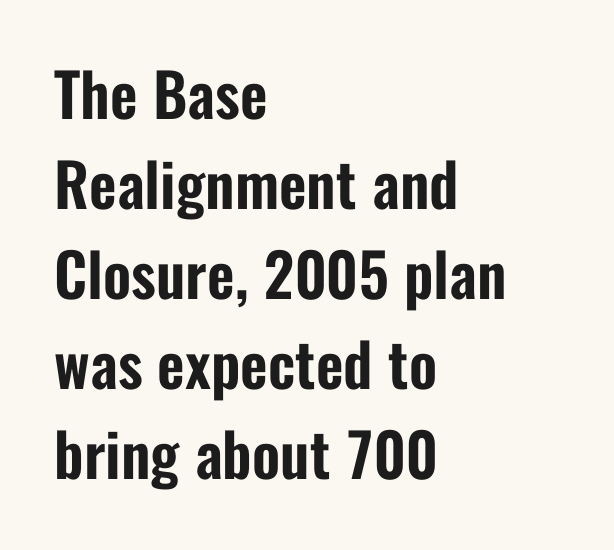
{"serif": "no", "italic": "no", "width": "condensed", "stroke_contrast": "low", "x_height": "medium", "monospaced": "no", "underline": "no", "align": "left", "line_spacing": "normal", "line_spacing_ratio": 1.5, "letter_spacing": "normal", "letter_spacing_em": 0.0, "glyph_px": 60}
